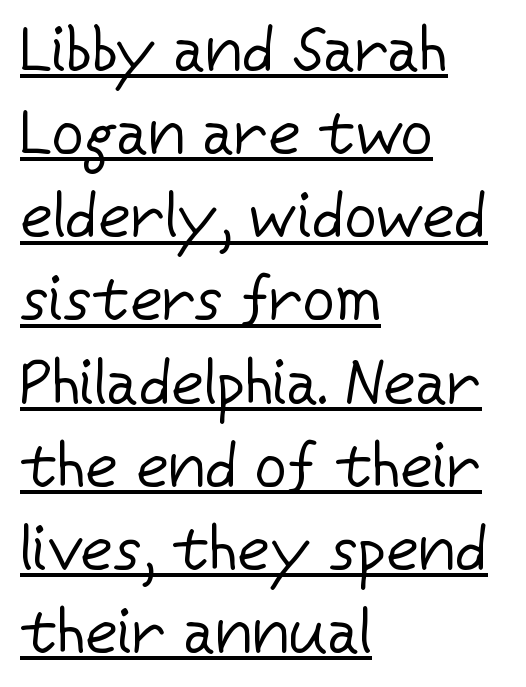
The image shows 63 px regular-weight sans-serif type, upright; set left-aligned, normal line spacing (1.32x), normal letter spacing, underlined; low stroke contrast and a medium x-height.
